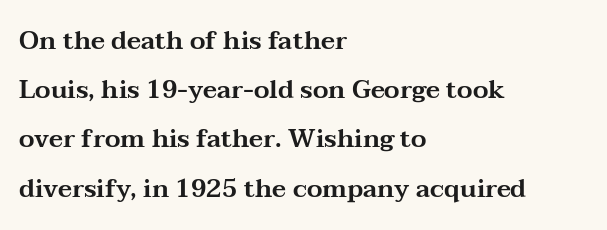
Q: Is the text italic (slanted)? A: No, it is upright.
Q: Is the text underlined? A: No.
Q: How is the paragraph aligned? A: Left-aligned.
Q: Is the spacing between letters normal or unusually wide? A: Normal.
Q: Is the spacing between lines tight, normal or loose? A: Loose.
